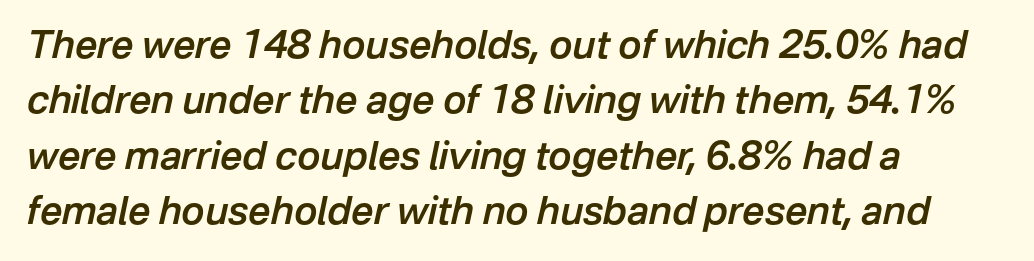
Q: Is the text bold? A: Semi-bold.
Q: Is the text italic (slanted)? A: Yes, it leans right by about 12 degrees.
Q: Is the text underlined? A: No.
Q: How is the paragraph aligned? A: Left-aligned.
Q: Is the spacing between letters normal or unusually wide? A: Normal.
Q: Is the spacing between lines tight, normal or loose? A: Normal.
Q: Width (condensed, normal, or wide)? A: Normal.
Q: Stroke contrast? A: Low.
Q: x-height? A: Medium.
Q: Monospaced? A: No.
